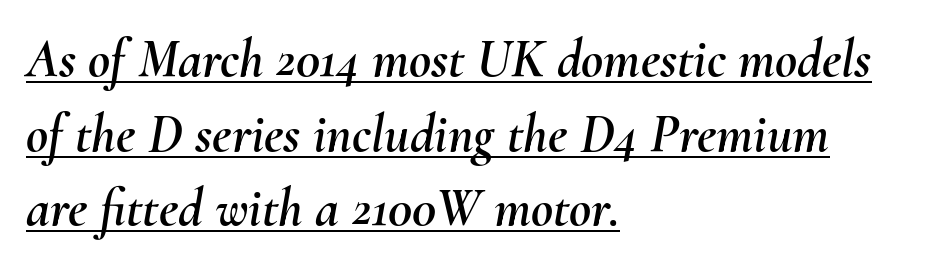
{"italic": "yes", "lean": "right", "slant_degrees": 10, "width": "normal", "stroke_contrast": "medium", "x_height": "small", "monospaced": "no", "underline": "yes", "align": "left", "line_spacing": "normal", "line_spacing_ratio": 1.38, "letter_spacing": "normal", "letter_spacing_em": 0.0, "glyph_px": 54}
